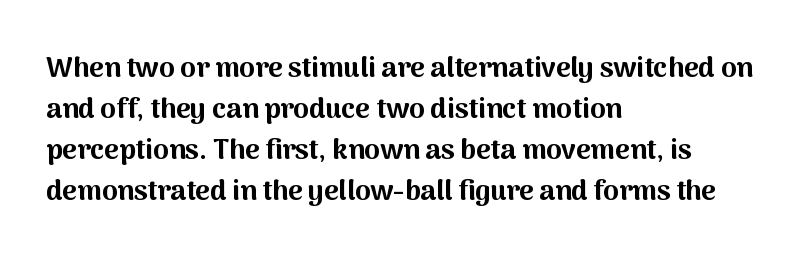
Q: Is the text bold? A: Yes.
Q: Is the text italic (slanted)? A: No, it is upright.
Q: Is the typeface a serif or a sans-serif typeface? A: Sans-serif.
Q: Is the text underlined? A: No.
Q: How is the paragraph aligned? A: Left-aligned.
Q: Is the spacing between letters normal or unusually wide? A: Normal.
Q: Is the spacing between lines tight, normal or loose? A: Normal.
Q: Width (condensed, normal, or wide)? A: Normal.
Q: Stroke contrast? A: Medium.
Q: x-height? A: Medium.
Q: Monospaced? A: No.
